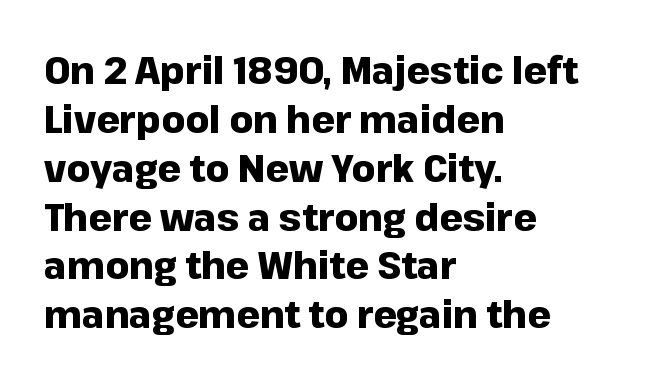
A clean baseline with only descenders dipping below it. The type is set solid horizontally, with unmodified tracking. The lines sit at an ordinary, default distance from one another. As a designer I'd log this as weight 700, bold. Each letter keeps its own natural width here, so spacing adapts to shape. The specimen reads as upright at a glance.
